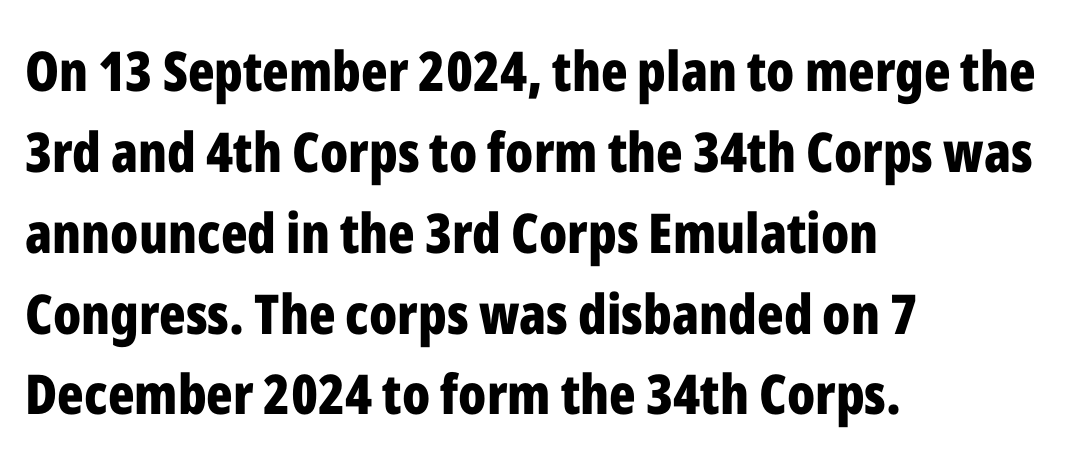
{"serif": "no", "italic": "no", "bold": "yes", "weight": "bold", "width": "condensed", "stroke_contrast": "low", "x_height": "medium", "monospaced": "no", "underline": "no", "align": "left", "line_spacing": "normal", "line_spacing_ratio": 1.47, "letter_spacing": "normal", "letter_spacing_em": 0.0, "glyph_px": 55}
